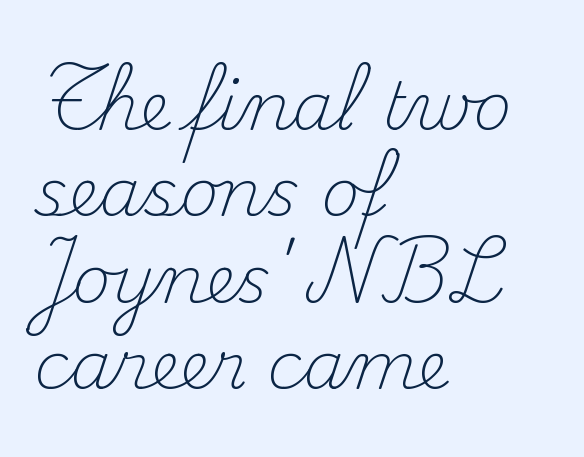
{"serif": "yes", "bold": "no", "weight": "light", "width": "normal", "stroke_contrast": "medium", "x_height": "small", "monospaced": "no", "underline": "no", "align": "left", "line_spacing": "normal", "line_spacing_ratio": 1.31, "letter_spacing": "normal", "letter_spacing_em": 0.0, "glyph_px": 66}
